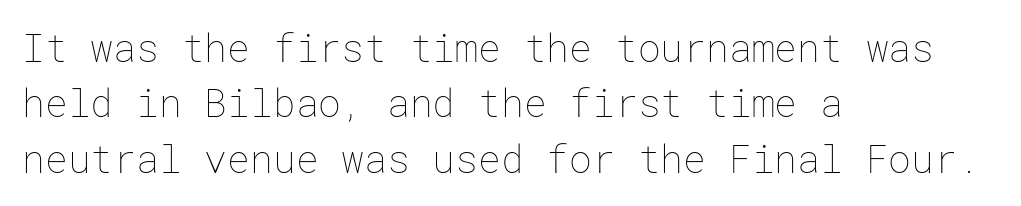
The image shows 38 px thin type, upright; set left-aligned, normal line spacing (1.46x), normal letter spacing, not underlined; low stroke contrast and a medium x-height.
